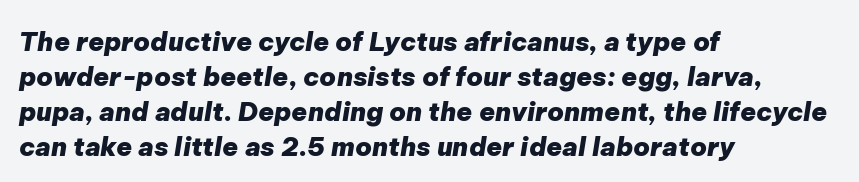
The image shows 26 px bold type, italic (leaning right); set left-aligned, normal line spacing (1.34x), normal letter spacing, not underlined.
